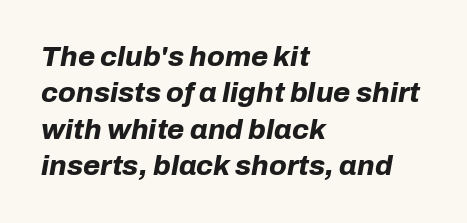
The image shows 28 px bold type, italic (leaning right); set left-aligned, normal line spacing (1.3x), normal letter spacing, not underlined; low stroke contrast and a medium x-height.
